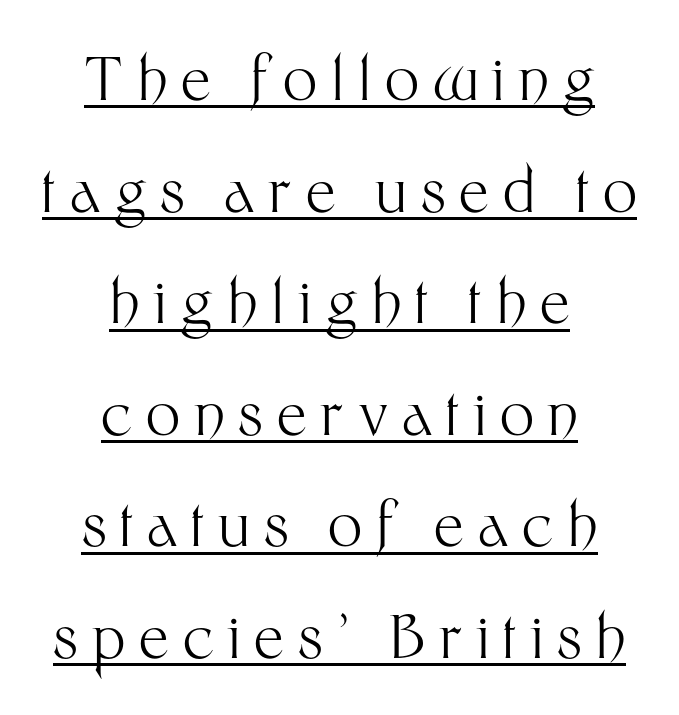
The image shows 60 px light sans-serif type, upright; set centered, line spacing 1.86x, unusually wide letter spacing (+0.23 em), underlined; medium stroke contrast and a medium x-height.
